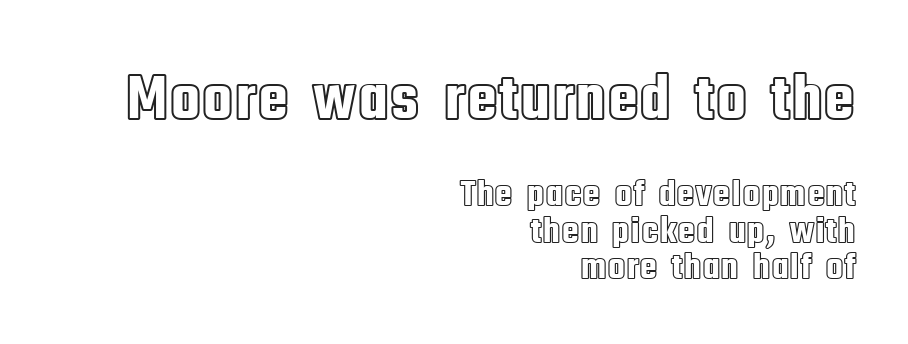
{"italic": "no", "width": "condensed", "x_height": "large", "monospaced": "no", "underline": "no", "align": "right", "line_spacing": "tight", "line_spacing_ratio": 0.95, "letter_spacing": "normal", "letter_spacing_em": 0.0, "larger_block": "first", "size_ratio": 1.74, "glyph_px": 66}
